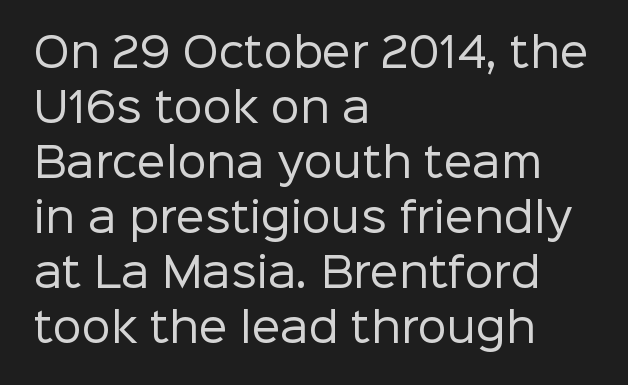
The image shows 41 px regular-weight sans-serif type, upright; set left-aligned, normal line spacing (1.34x), normal letter spacing, not underlined; low stroke contrast and a medium x-height.
